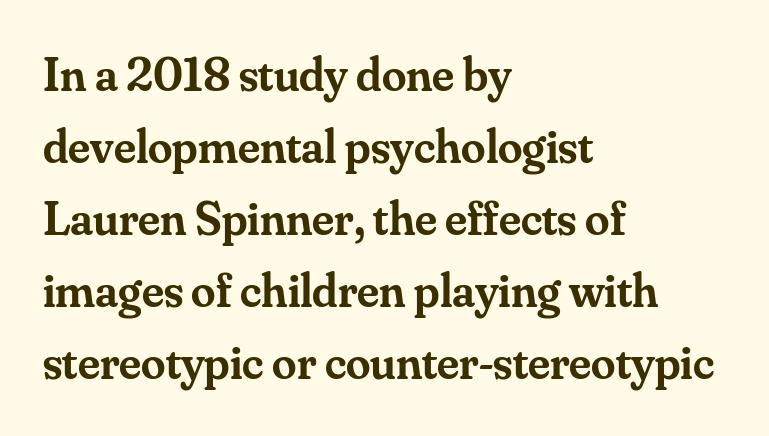
The image shows 49 px semibold serif type, upright; set left-aligned, normal line spacing (1.47x), normal letter spacing, not underlined; medium stroke contrast and a small x-height.
